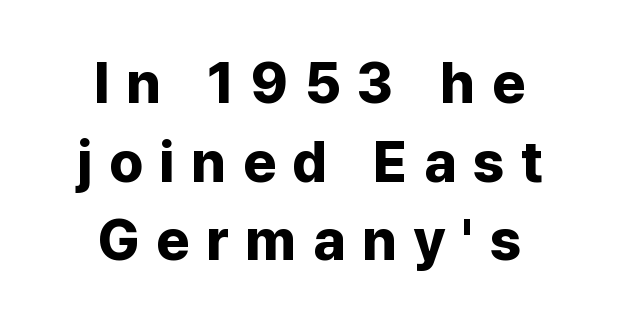
Q: Is the text bold? A: Yes.
Q: Is the text italic (slanted)? A: No, it is upright.
Q: Is the typeface a serif or a sans-serif typeface? A: Sans-serif.
Q: Is the text underlined? A: No.
Q: How is the paragraph aligned? A: Centered.
Q: Is the spacing between letters normal or unusually wide? A: Unusually wide.
Q: Is the spacing between lines tight, normal or loose? A: Normal.
Q: Width (condensed, normal, or wide)? A: Normal.
Q: Stroke contrast? A: Low.
Q: x-height? A: Medium.
Q: Monospaced? A: No.
